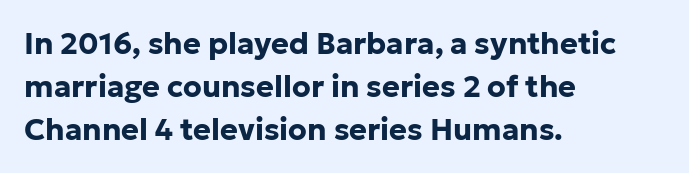
Q: Is the text bold? A: Yes.
Q: Is the text italic (slanted)? A: No, it is upright.
Q: Is the typeface a serif or a sans-serif typeface? A: Sans-serif.
Q: Is the text underlined? A: No.
Q: How is the paragraph aligned? A: Left-aligned.
Q: Is the spacing between letters normal or unusually wide? A: Normal.
Q: Is the spacing between lines tight, normal or loose? A: Normal.
Q: Width (condensed, normal, or wide)? A: Normal.
Q: Stroke contrast? A: Low.
Q: x-height? A: Medium.
Q: Monospaced? A: No.
